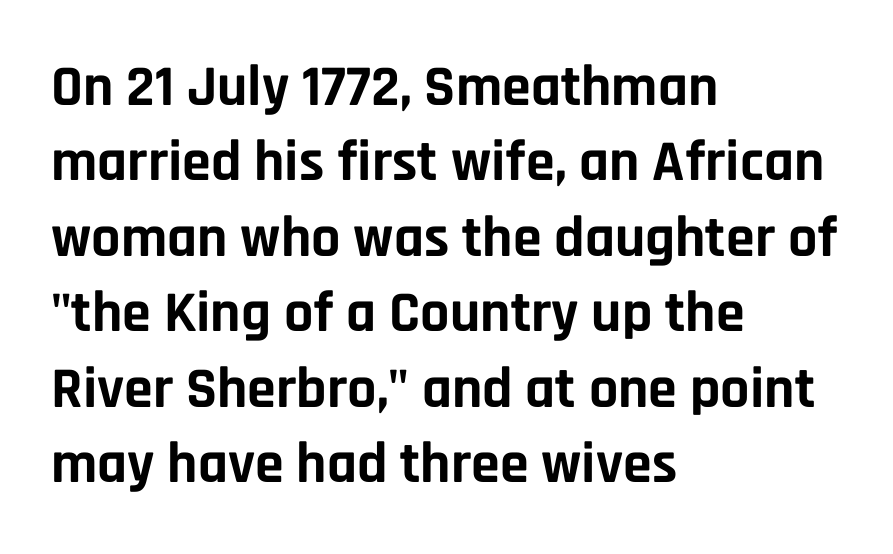
Whoever set this chose a conventional vertical rhythm. The font is running at its bold setting. You could not count columns in this text — the font is proportionally spaced. Typeset ragged right — the left edge is the straight one. The font family rendered here belongs to the sans-serif group. The type is set solid horizontally, with unmodified tracking.
